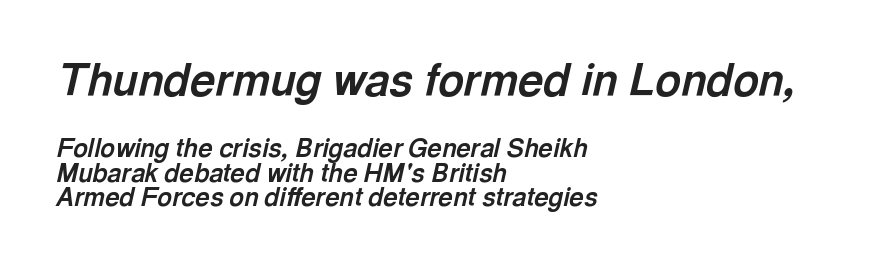
Q: Is the text bold? A: Yes.
Q: Is the text italic (slanted)? A: Yes, it leans right by about 13 degrees.
Q: Is the text underlined? A: No.
Q: How is the paragraph aligned? A: Left-aligned.
Q: Is the spacing between letters normal or unusually wide? A: Normal.
Q: Is the spacing between lines tight, normal or loose? A: Tight.
Q: Which block of text is set in a larger size, the first (top) or the second (bottom)? A: The first (top) one.
Q: Width (condensed, normal, or wide)? A: Normal.
Q: x-height? A: Medium.
Q: Monospaced? A: No.
